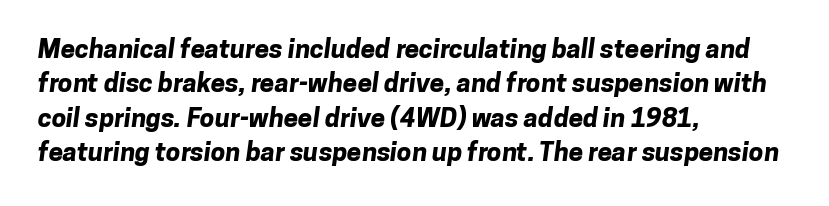
The rendering anchors every line to the left-hand side. The gap between lines stays unmarked. The characters look thick and weighty, a clear bold. Normally led — the rows are evenly, conventionally spaced. Letter spacing: default.
